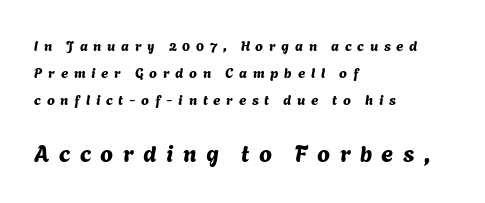
Q: Is the text underlined? A: No.
Q: How is the paragraph aligned? A: Left-aligned.
Q: Is the spacing between letters normal or unusually wide? A: Unusually wide.
Q: Is the spacing between lines tight, normal or loose? A: Loose.
Q: Which block of text is set in a larger size, the first (top) or the second (bottom)? A: The second (bottom) one.
